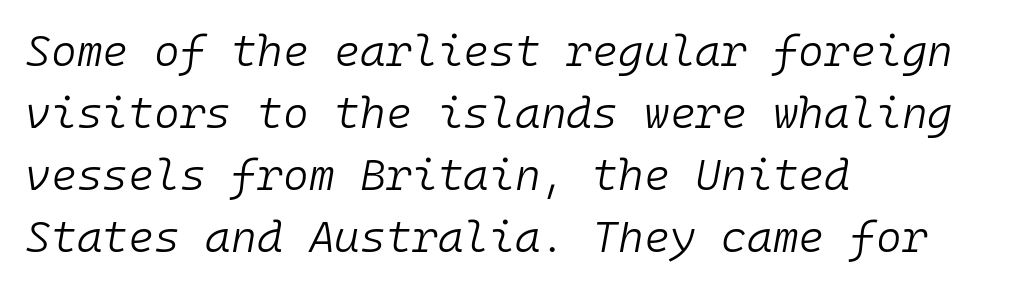
{"italic": "yes", "lean": "right", "slant_degrees": 10, "bold": "no", "weight": "light", "width": "normal", "stroke_contrast": "low", "x_height": "medium", "monospaced": "yes", "underline": "no", "align": "left", "line_spacing": "normal", "line_spacing_ratio": 1.41, "letter_spacing": "normal", "letter_spacing_em": 0.0, "glyph_px": 44}
